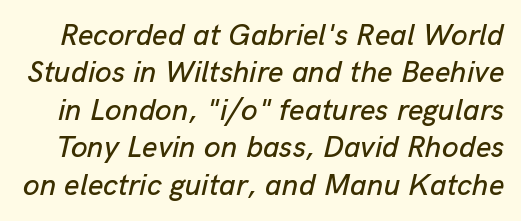
One glance says typical: line gaps are just what's usual. In terms of letterspacing, this is plain default setting. This is oblique type, the kind used for emphasis or titles. Unmarked baselines from the first word to the last. The face used here is proportionally spaced, like ordinary book or web type.
